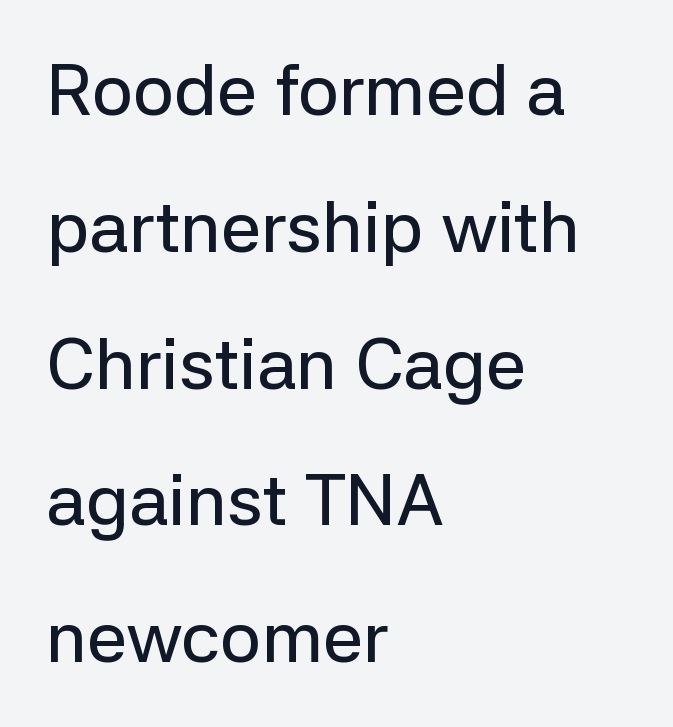
Descenders hang freely into open space. Does the lettering tilt? It doesn't — this is upright. Observe the absence of serifs on each vertical stroke in this sample. This sample has the flowing, uneven cadence of proportional lettering. Students, note that the glyphs here touch the page at normal intervals.
